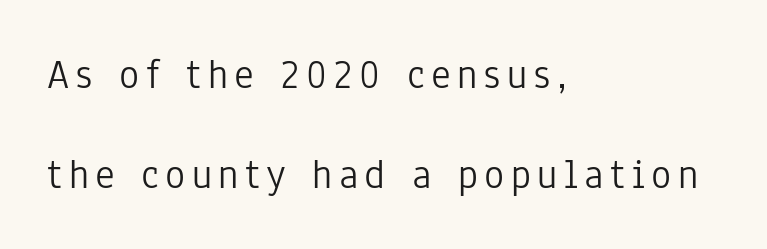
A light-to-regular cut is what we see here. Type without underlining. Posture: upright roman. Line beginnings align vertically; line endings do not.
